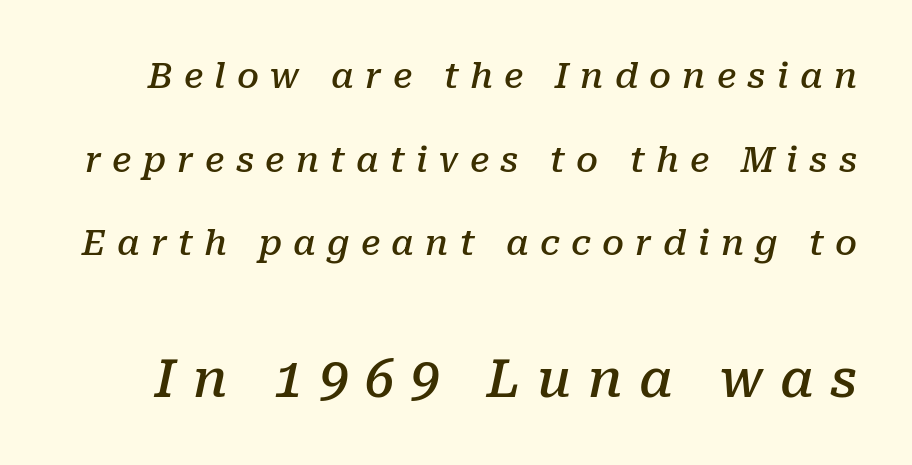
The image shows 52 px semibold serif type, italic (leaning right); set loose line spacing (2.39x), unusually wide letter spacing (+0.32 em), not underlined; the second (bottom) block is 1.49x larger; low stroke contrast and a medium x-height.
